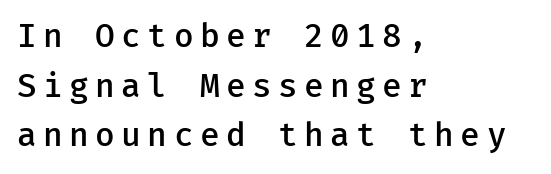
The image shows 32 px semibold sans-serif type, upright, monospaced; set left-aligned, normal line spacing (1.55x), unusually wide letter spacing (+0.2 em), not underlined; low stroke contrast and a medium x-height.
